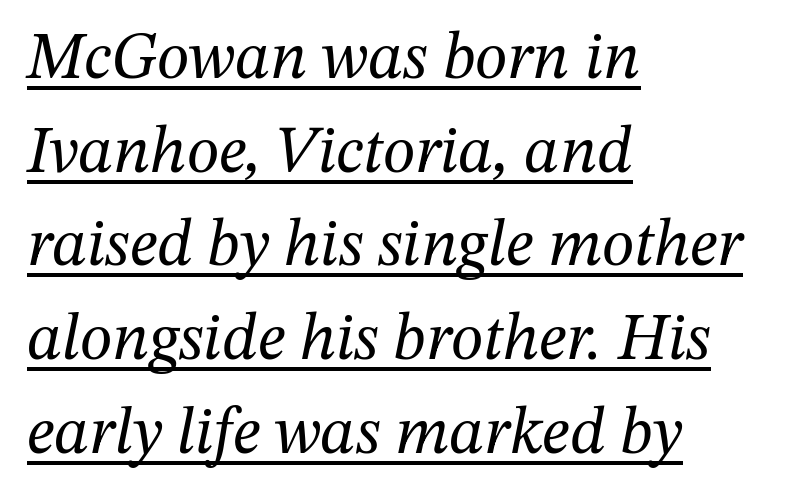
{"serif": "yes", "italic": "yes", "lean": "right", "slant_degrees": 12, "bold": "no", "weight": "regular", "width": "normal", "stroke_contrast": "medium", "x_height": "medium", "monospaced": "no", "underline": "yes", "align": "left", "line_spacing": "normal", "line_spacing_ratio": 1.42, "letter_spacing": "normal", "letter_spacing_em": 0.0, "glyph_px": 66}
